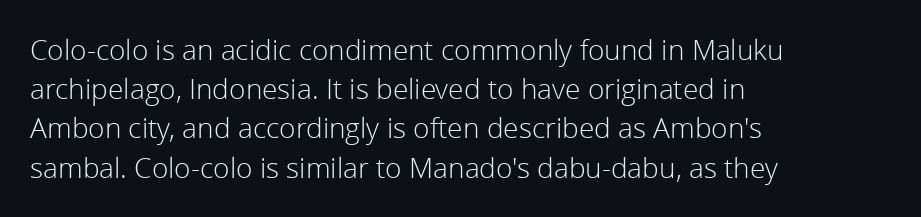
The image shows 28 px light sans-serif type, upright; set left-aligned, normal line spacing (1.4x), normal letter spacing, not underlined; low stroke contrast and a medium x-height.
